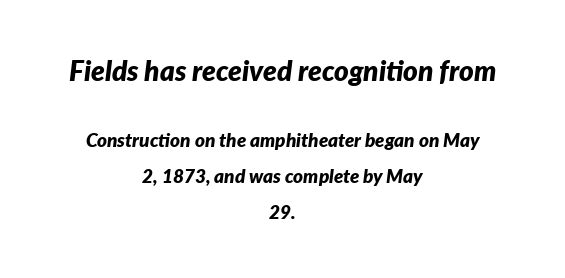
{"italic": "yes", "lean": "right", "slant_degrees": 7, "bold": "yes", "weight": "bold", "width": "normal", "stroke_contrast": "low", "x_height": "medium", "monospaced": "no", "underline": "no", "align": "center", "line_spacing_ratio": 1.89, "letter_spacing": "normal", "letter_spacing_em": 0.0, "larger_block": "first", "size_ratio": 1.47, "glyph_px": 28}
